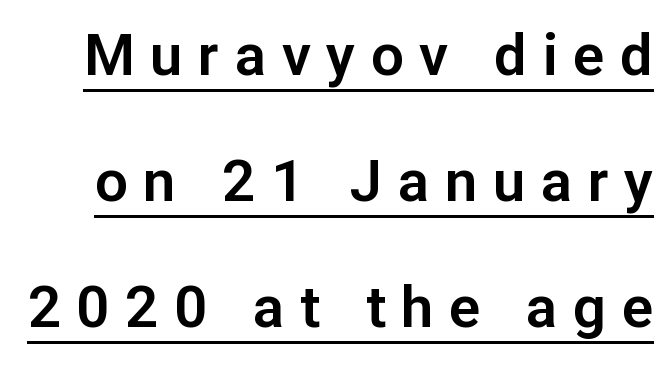
No italicization has been applied; the sample stays upright. Each line of the rendering has a horizontal stroke beneath the glyphs. Summary of vertical rhythm: relaxed, with wide interline spacing. Students, note that the glyphs here are deliberately spaced far apart. Each letter keeps its own natural width here, so spacing adapts to shape.
